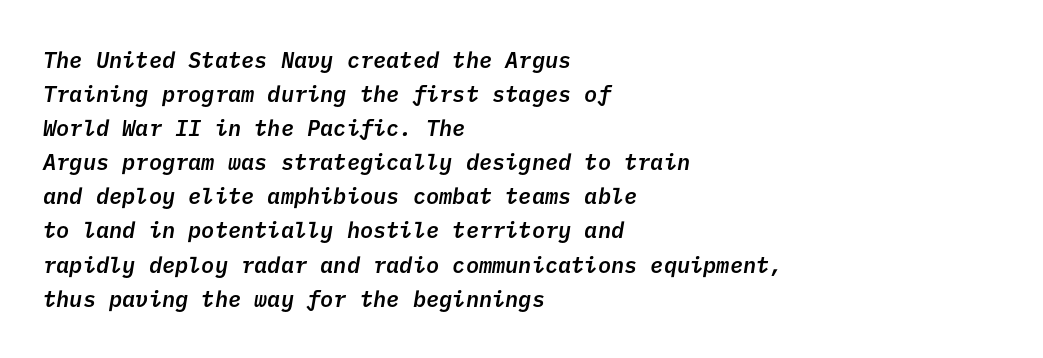
{"bold": "semi", "underline": "no", "align": "left", "line_spacing": "normal", "line_spacing_ratio": 1.55, "letter_spacing": "normal", "letter_spacing_em": 0.0, "glyph_px": 22}
